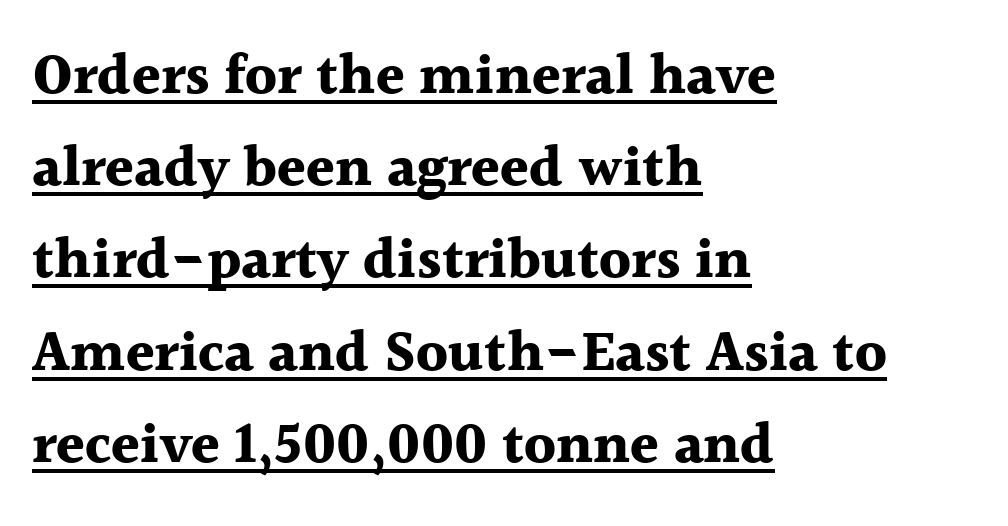
In terms of posture, this sample is upright. Is this a fixed-width face? No — the glyphs have proportional, varying widths. Notice how the passage keeps a crisp vertical edge on the left only. This is serif lettering, the kind often seen in printed books. Observe the ordinary spacing: letters are neighbours, not strangers.
